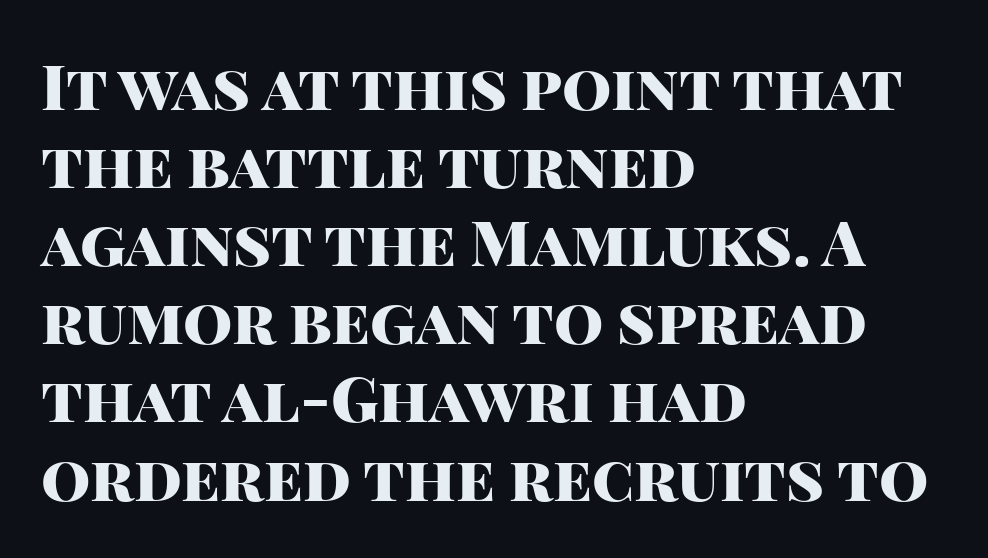
The image shows 63 px heavy sans-serif type, upright; set left-aligned, line spacing 1.24x, normal letter spacing, not underlined; high stroke contrast and a large x-height.
